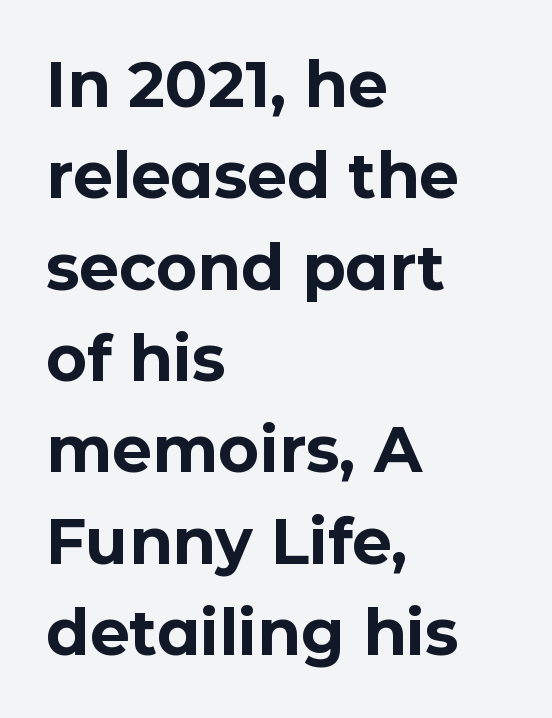
The image shows 63 px bold sans-serif type, upright; set left-aligned, normal line spacing (1.45x), normal letter spacing, not underlined; low stroke contrast and a medium x-height.
